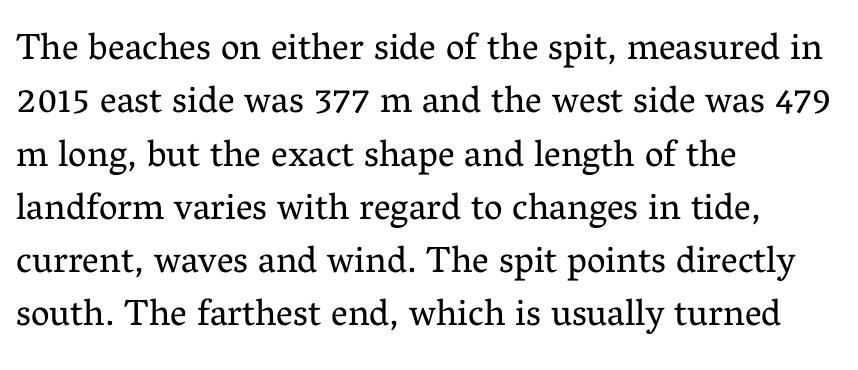
Plain, unruled lines of type. Left-aligned paragraph, ragged on the right. Honestly, the row spacing looks completely unremarkable. Spacing verdict: proportional, widths tailored to each character. Letterform terminals end in serifs throughout the passage. These lines were composed using upright roman letters.
